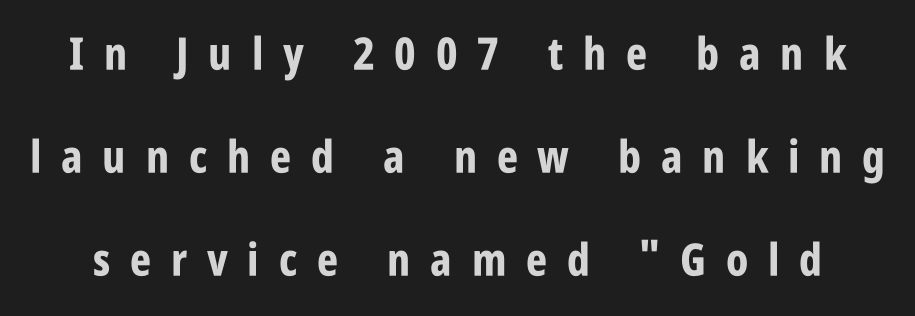
The image shows 45 px bold, condensed sans-serif type, upright; set loose line spacing (2.29x), unusually wide letter spacing (+0.44 em), not underlined; low stroke contrast and a large x-height.
